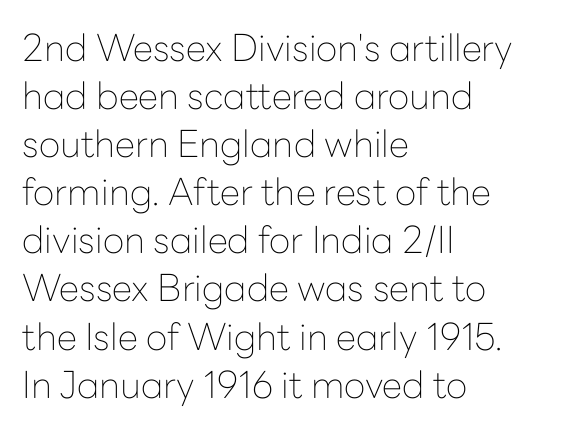
The image shows 37 px thin sans-serif type, upright; set left-aligned, normal line spacing (1.3x), normal letter spacing, not underlined; low stroke contrast and a medium x-height.
